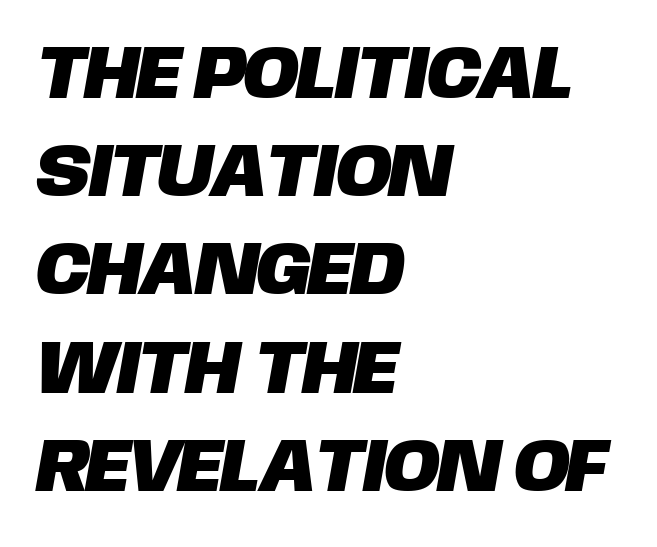
The image shows 75 px sans-serif type; set left-aligned, normal line spacing (1.31x), normal letter spacing, not underlined; low stroke contrast and a large x-height.
